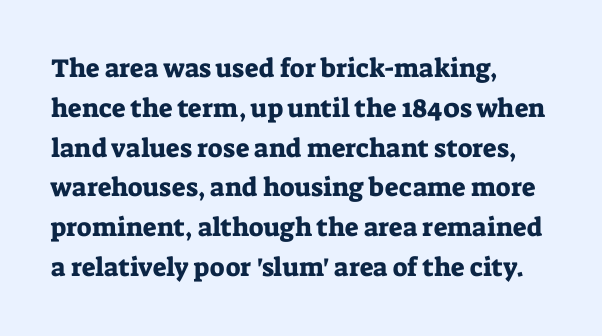
How would I describe the line gaps? Plain and ordinary. Does extra space separate the letters? No, they use regular spacing. These lines stack with their left ends in a neat column. Underlining? Definitely not there. Quick note: not italic, upright.
